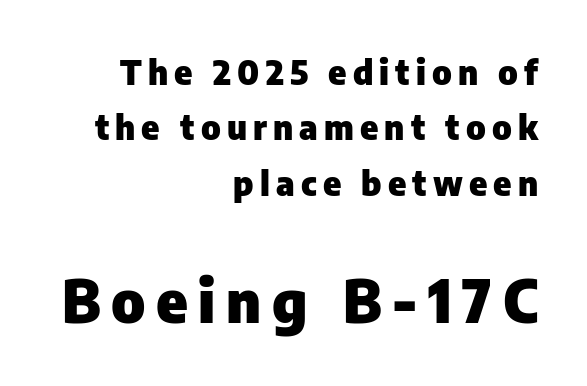
Q: Is the text bold? A: Yes.
Q: Is the text italic (slanted)? A: No, it is upright.
Q: Is the typeface a serif or a sans-serif typeface? A: Sans-serif.
Q: Is the text underlined? A: No.
Q: How is the paragraph aligned? A: Right-aligned.
Q: Is the spacing between lines tight, normal or loose? A: Normal.
Q: Which block of text is set in a larger size, the first (top) or the second (bottom)? A: The second (bottom) one.
Q: Width (condensed, normal, or wide)? A: Normal.
Q: Stroke contrast? A: Low.
Q: x-height? A: Medium.
Q: Monospaced? A: No.
